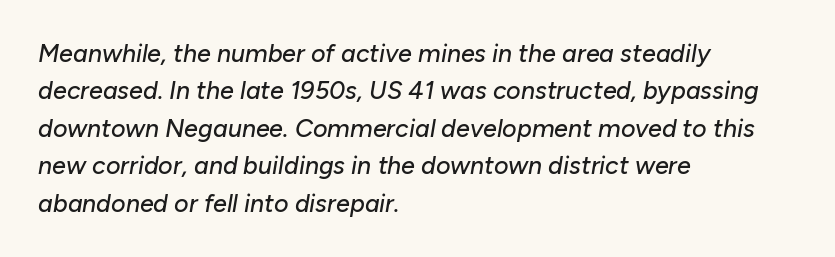
Q: Is the text italic (slanted)? A: Yes, it leans right by about 10 degrees.
Q: Is the text underlined? A: No.
Q: How is the paragraph aligned? A: Left-aligned.
Q: Is the spacing between letters normal or unusually wide? A: Normal.
Q: Is the spacing between lines tight, normal or loose? A: Normal.
